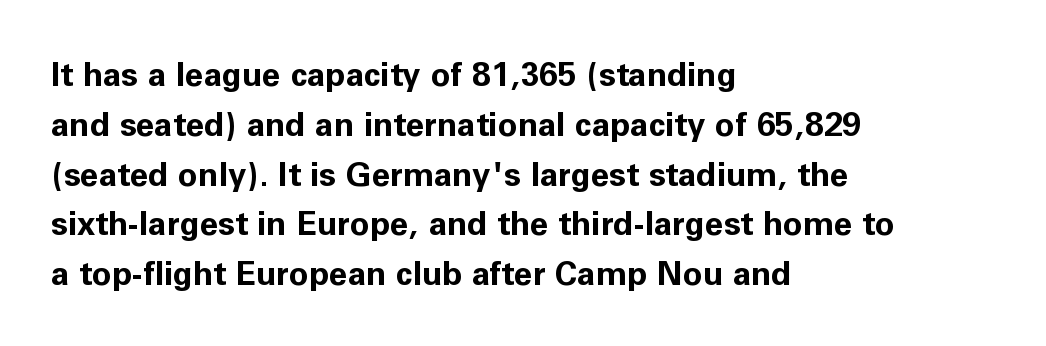
This sample uses an upright cut, with every glyph sitting square on the baseline. Grotesque or geometric, the face here clearly has no serifs. This rendering features lettering with no underline. A full-strength bold gives these letters their thick strokes. Think of a printed novel: that variable character pitch is what you see here. The text block is weighted toward the left margin, trailing off unevenly rightward.
